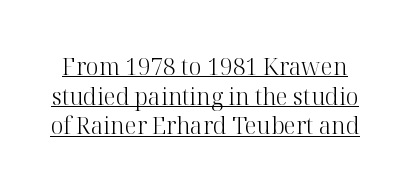
{"italic": "no", "bold": "no", "underline": "yes", "line_spacing": "normal", "line_spacing_ratio": 1.29, "letter_spacing": "normal", "letter_spacing_em": 0.0, "glyph_px": 23}
